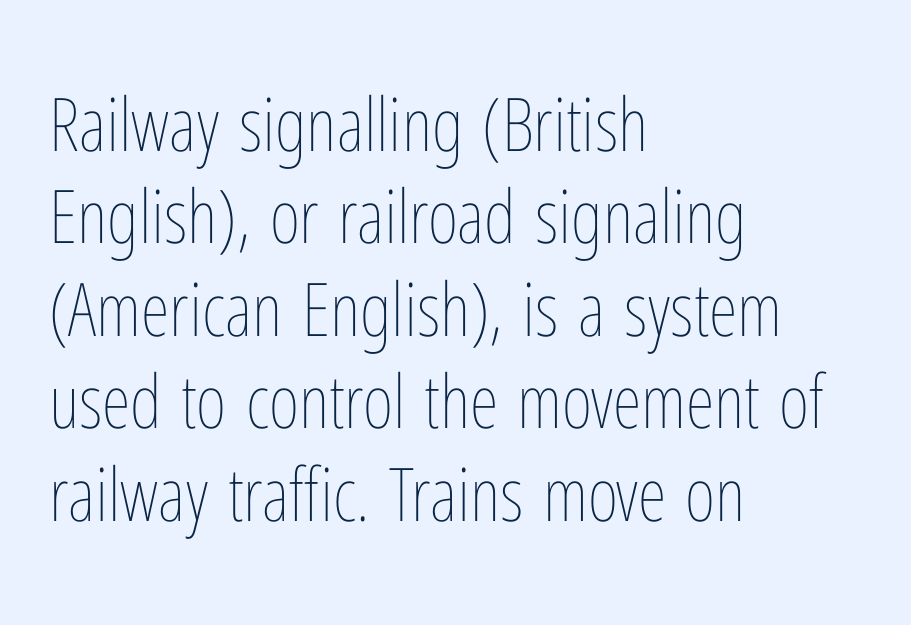
On a weight scale, this lands at 450 or below. Quick note: interline space is typical. You could not count columns in this text — the font is proportionally spaced. Words float on clear page, feet unadorned. Left-aligned paragraph, ragged on the right.
